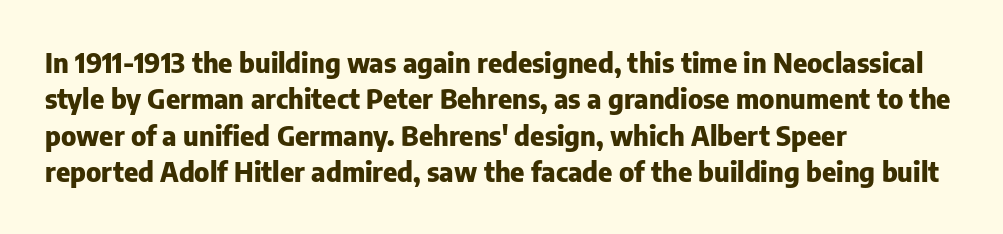
The lettering stays uniformly vertical, giving the passage a roman look. Letters rest on an invisible, unmarked baseline. This block has exactly the height ordinary leading produces. Spacing between characters is what you'd get straight out of the box. Notice how thick the strokes are: this is what a full bold looks like.
